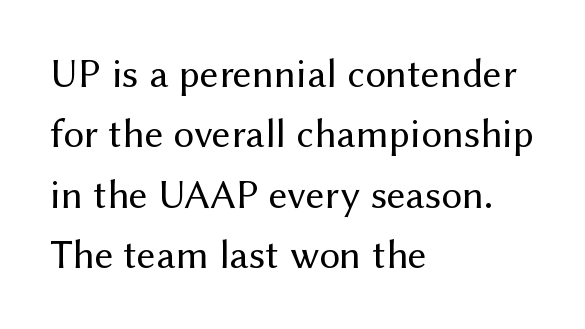
{"serif": "no", "italic": "no", "bold": "no", "weight": "regular", "width": "normal", "stroke_contrast": "medium", "x_height": "medium", "monospaced": "no", "underline": "no", "align": "left", "line_spacing": "normal", "line_spacing_ratio": 1.47, "letter_spacing": "normal", "letter_spacing_em": 0.0, "glyph_px": 41}
